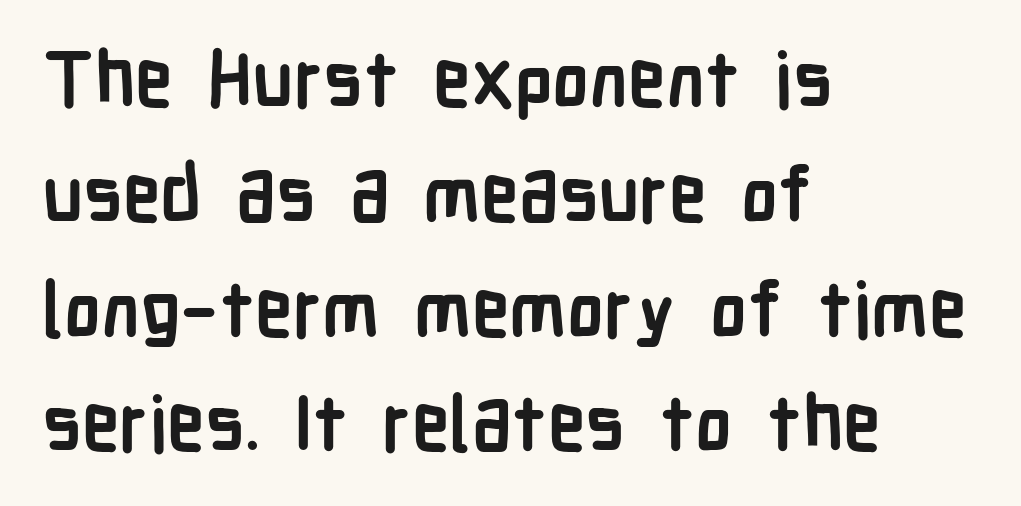
Q: Is the text bold? A: Yes.
Q: Is the text italic (slanted)? A: No, it is upright.
Q: Is the typeface a serif or a sans-serif typeface? A: Sans-serif.
Q: Is the text underlined? A: No.
Q: How is the paragraph aligned? A: Left-aligned.
Q: Is the spacing between letters normal or unusually wide? A: Normal.
Q: Is the spacing between lines tight, normal or loose? A: Normal.
Q: Width (condensed, normal, or wide)? A: Condensed.
Q: Stroke contrast? A: Low.
Q: x-height? A: Medium.
Q: Monospaced? A: No.
